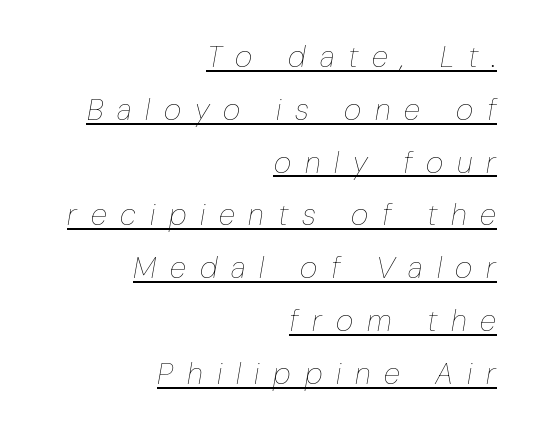
Q: Is the text bold? A: No.
Q: Is the text italic (slanted)? A: Yes, it leans right by about 10 degrees.
Q: Is the text underlined? A: Yes.
Q: How is the paragraph aligned? A: Right-aligned.
Q: Is the spacing between letters normal or unusually wide? A: Unusually wide.
Q: Width (condensed, normal, or wide)? A: Condensed.
Q: Stroke contrast? A: Low.
Q: x-height? A: Medium.
Q: Monospaced? A: No.
